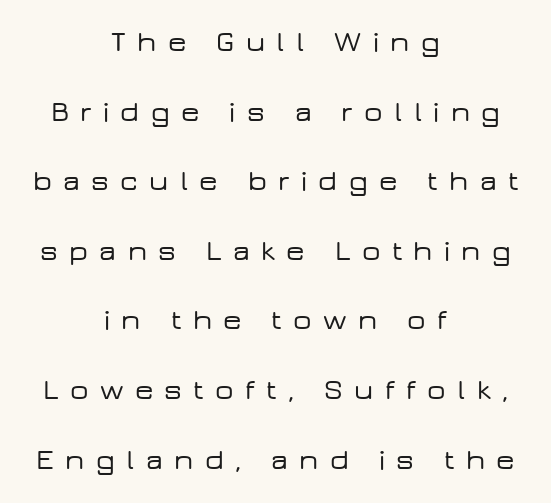
The image shows 29 px wide sans-serif type, upright; set centered, loose line spacing (2.4x), unusually wide letter spacing (+0.39 em), not underlined; low stroke contrast and a medium x-height.
